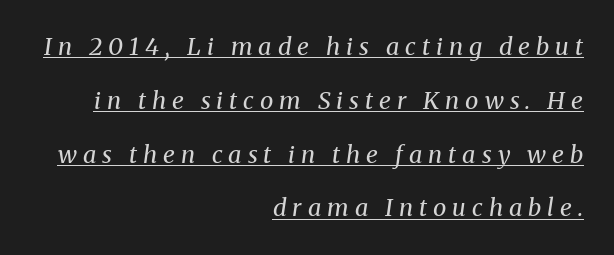
The image shows 24 px text type, italic (leaning right); set right-aligned, loose line spacing (2.24x), unusually wide letter spacing (+0.25 em), underlined.
